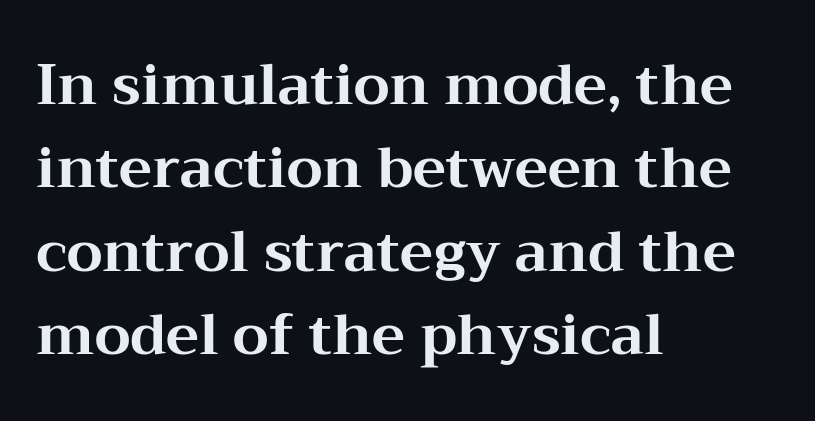
Whoever set this chose a conventional vertical rhythm. This is roman type, the default non-slanted kind. Inter-character spacing is left at the font's built-in metrics. Type without underlining. The passage shown is typed in a proportional face where columns would drift. The rag falls on the right side of this text block.
